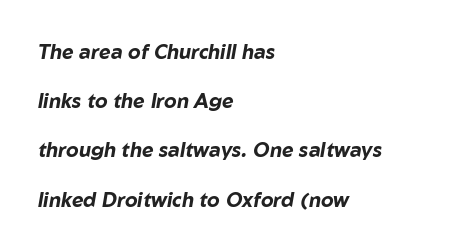
This sample uses an oblique cut, with every glyph tilted off the vertical. The letters sit at their default tracking, neither squeezed nor spread. The specimen omits any rule beneath the text block's lines. What's the leading like? Stretched, with rows far apart. Weight: bold. All the whitespace from short lines collects on the right.
